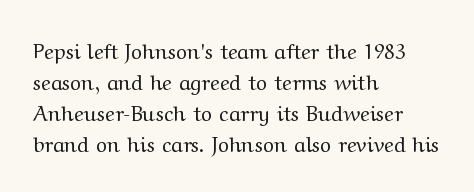
The image shows 21 px text type, upright; set left-aligned, normal line spacing (1.48x), normal letter spacing, not underlined.
